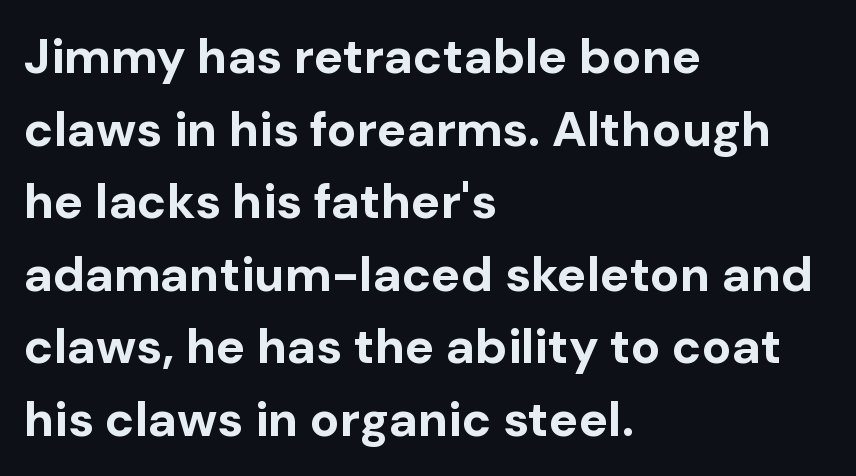
The image shows 49 px bold sans-serif type, upright; set left-aligned, normal line spacing (1.48x), normal letter spacing, not underlined; low stroke contrast and a medium x-height.
